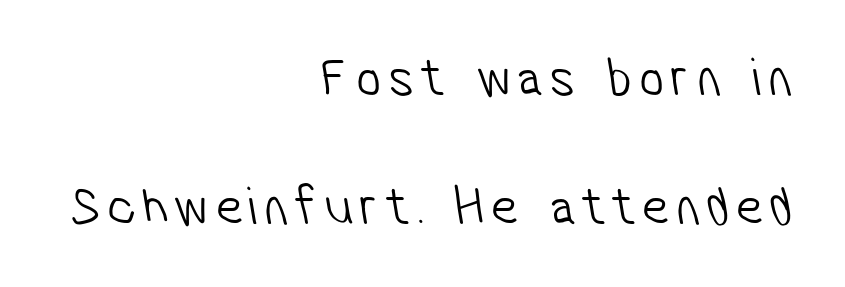
The paragraph shown leans on its right margin. Only glyphs here, with clear space below each row. The face used here is a sans, in the tradition of grotesques and geometrics. The line-height multiplier appears high, well above default. A typesetter would call this proportional, since set widths differ per character. The strokes carry an ordinary text weight at most.
